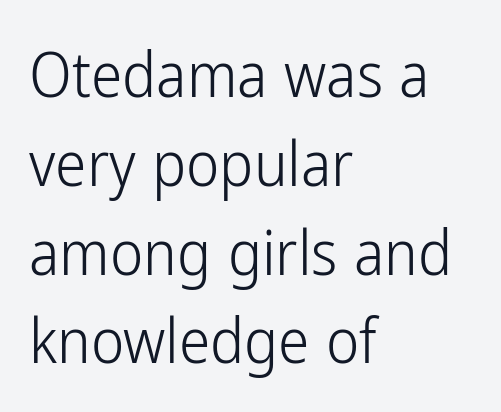
Q: Is the text bold? A: No.
Q: Is the text italic (slanted)? A: No, it is upright.
Q: Is the typeface a serif or a sans-serif typeface? A: Sans-serif.
Q: Is the text underlined? A: No.
Q: How is the paragraph aligned? A: Left-aligned.
Q: Is the spacing between letters normal or unusually wide? A: Normal.
Q: Is the spacing between lines tight, normal or loose? A: Normal.
Q: Width (condensed, normal, or wide)? A: Condensed.
Q: Stroke contrast? A: Low.
Q: x-height? A: Medium.
Q: Monospaced? A: No.
